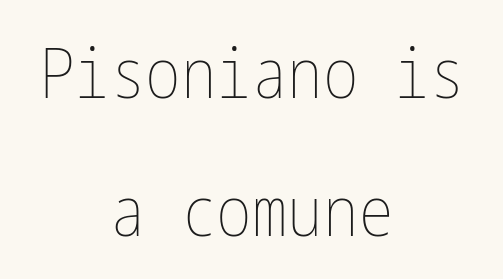
The image shows 71 px thin, condensed type, upright; set centered, loose line spacing (1.94x), normal letter spacing, not underlined; low stroke contrast and a medium x-height.
